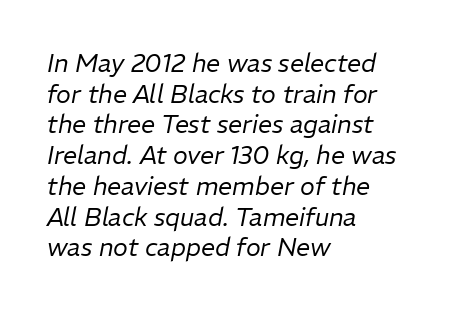
Typeset ragged right — the left edge is the straight one. Caption: standard tracking, unaltered. This sample uses an oblique cut, with every glyph tilted off the vertical. Underline: absent. Stems here are at most as thick as an everyday book face.
